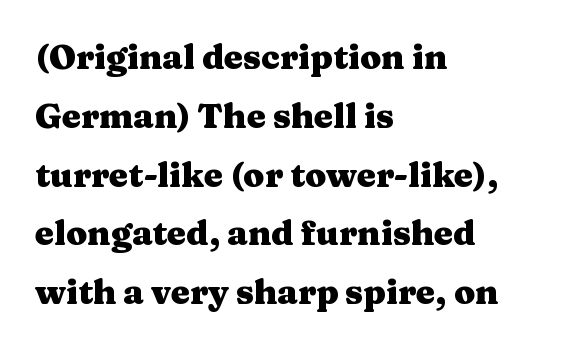
Q: Is the text bold? A: Yes.
Q: Is the text italic (slanted)? A: No, it is upright.
Q: Is the typeface a serif or a sans-serif typeface? A: Serif.
Q: Is the text underlined? A: No.
Q: How is the paragraph aligned? A: Left-aligned.
Q: Is the spacing between letters normal or unusually wide? A: Normal.
Q: Width (condensed, normal, or wide)? A: Wide.
Q: Stroke contrast? A: Medium.
Q: x-height? A: Medium.
Q: Monospaced? A: No.
